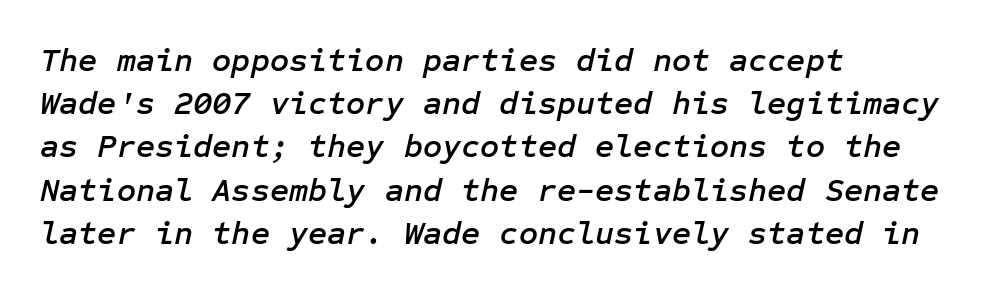
Q: Is the text italic (slanted)? A: Yes, it leans right by about 12 degrees.
Q: Is the text underlined? A: No.
Q: How is the paragraph aligned? A: Left-aligned.
Q: Is the spacing between letters normal or unusually wide? A: Normal.
Q: Is the spacing between lines tight, normal or loose? A: Normal.
Q: Width (condensed, normal, or wide)? A: Normal.
Q: Stroke contrast? A: Low.
Q: x-height? A: Medium.
